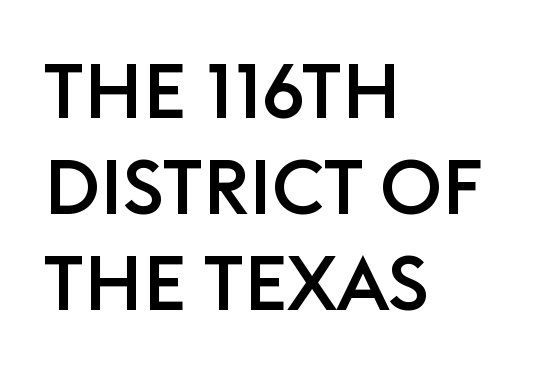
Line beginnings align vertically; line endings do not. Each letter keeps its own natural width here, so spacing adapts to shape. You can tell it's not italic because the verticals are truly vertical. Has an underline been added? It has not.
